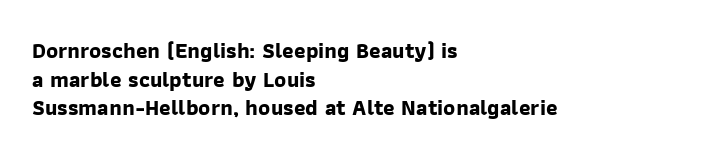
{"bold": "yes", "underline": "no", "align": "left", "line_spacing": "normal", "line_spacing_ratio": 1.3, "letter_spacing": "normal", "letter_spacing_em": 0.0, "glyph_px": 22}
